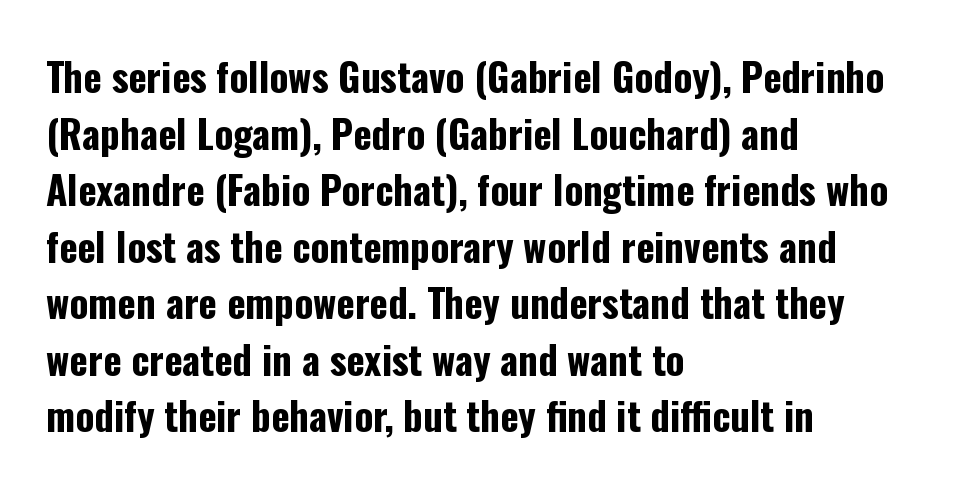
Proportional: the letters do not fall into vertical columns. No feet cap the strokes, marking this as sans-serif type. I'd describe the lettering as bold — thick and assertive. Characters remain perfectly vertical along every line. Compared with a centered layout, this one pins lines to the left instead.
